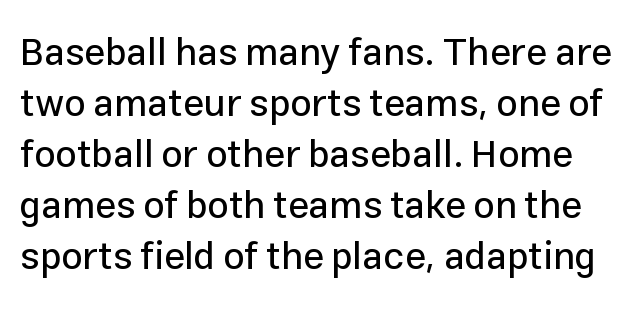
To sum up the face: it is a sans, with no serifs. The letterforms sit shoulder to shoulder at normal distance. Each new line begins a customary step beneath the previous one. Quick note: not italic, upright. Decoration check: the copy has no underline.
